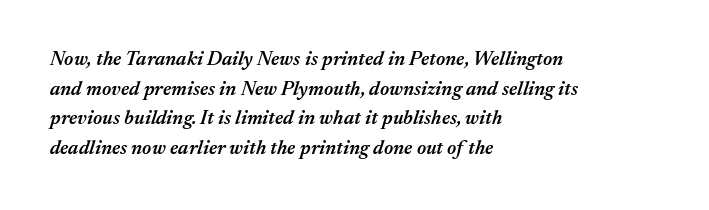
The tracking reads as untouched default to a designer's eye. What's the leading like? Ordinary, nothing unusual. Typesetter's note: demi weight, one step under bold. Would a proofreader flag this as italicized? Yes. Reading down the block, your eye returns to a fixed left position each line. Unmarked baselines from the first word to the last.
